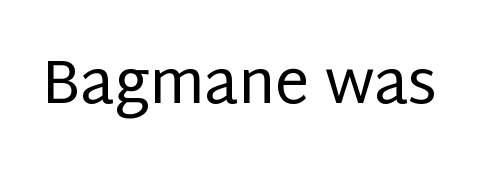
The image shows 61 px regular-weight sans-serif type, upright; set normal letter spacing, not underlined; low stroke contrast and a large x-height.
